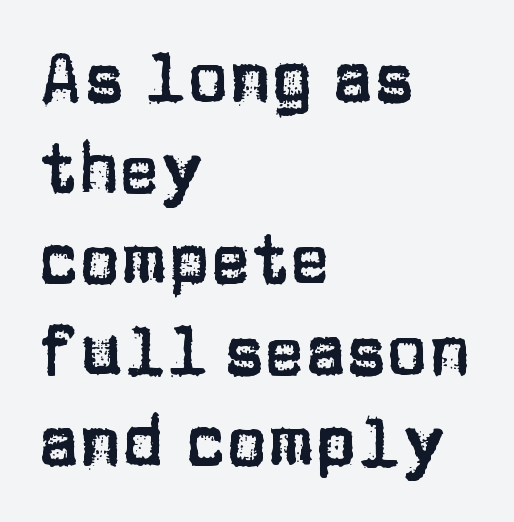
Q: Is the text italic (slanted)? A: No, it is upright.
Q: Is the typeface a serif or a sans-serif typeface? A: Sans-serif.
Q: Is the text underlined? A: No.
Q: How is the paragraph aligned? A: Left-aligned.
Q: Is the spacing between letters normal or unusually wide? A: Normal.
Q: Is the spacing between lines tight, normal or loose? A: Normal.
Q: Width (condensed, normal, or wide)? A: Normal.
Q: Stroke contrast? A: Low.
Q: x-height? A: Large.
Q: Monospaced? A: No.
